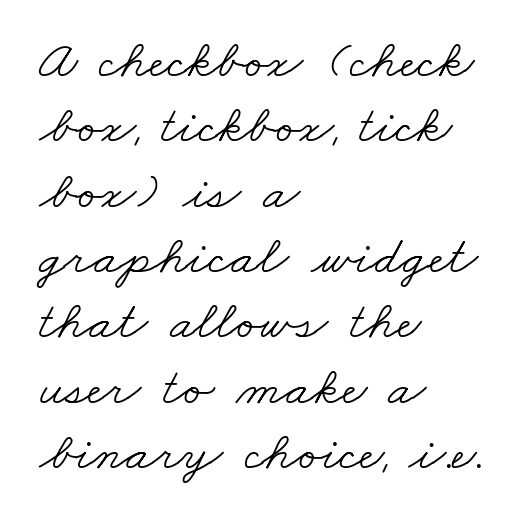
The image shows 54 px light, wide serif type; set left-aligned, line spacing 1.21x, normal letter spacing, not underlined; low stroke contrast and a small x-height.
